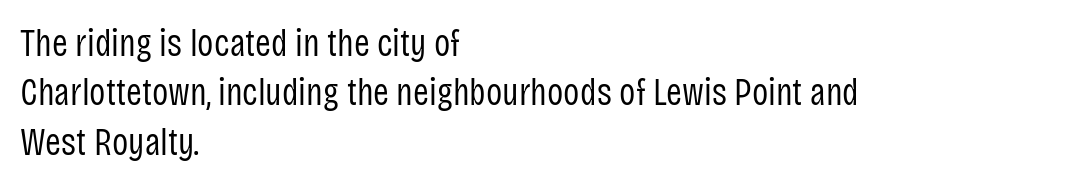
The image shows 38 px regular-weight, condensed sans-serif type, upright; set left-aligned, normal line spacing (1.3x), normal letter spacing, not underlined; low stroke contrast and a large x-height.
